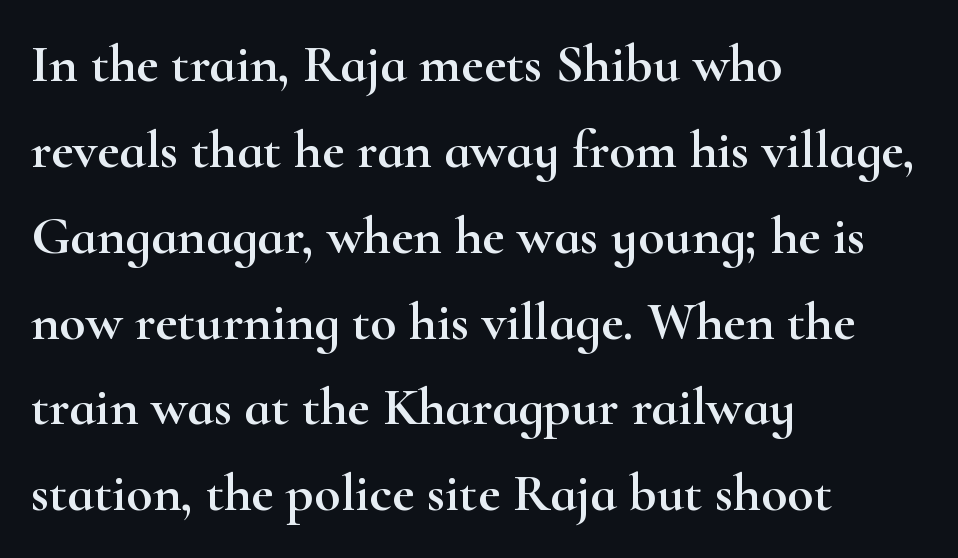
Q: Is the text italic (slanted)? A: No, it is upright.
Q: Is the typeface a serif or a sans-serif typeface? A: Serif.
Q: Is the text underlined? A: No.
Q: How is the paragraph aligned? A: Left-aligned.
Q: Is the spacing between letters normal or unusually wide? A: Normal.
Q: Is the spacing between lines tight, normal or loose? A: Normal.
Q: Width (condensed, normal, or wide)? A: Wide.
Q: Stroke contrast? A: High.
Q: x-height? A: Small.
Q: Monospaced? A: No.
